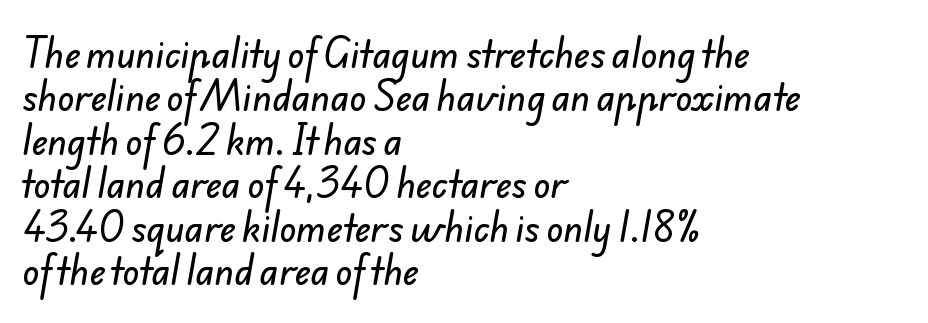
Note the varied advance widths — an 'i' is clearly narrower than an 'm'. The strip under each line holds only bare page. Font category for this specimen: sans-serif. This rendering leaves character spacing at its baseline value. Line beginnings align vertically; line endings do not.
